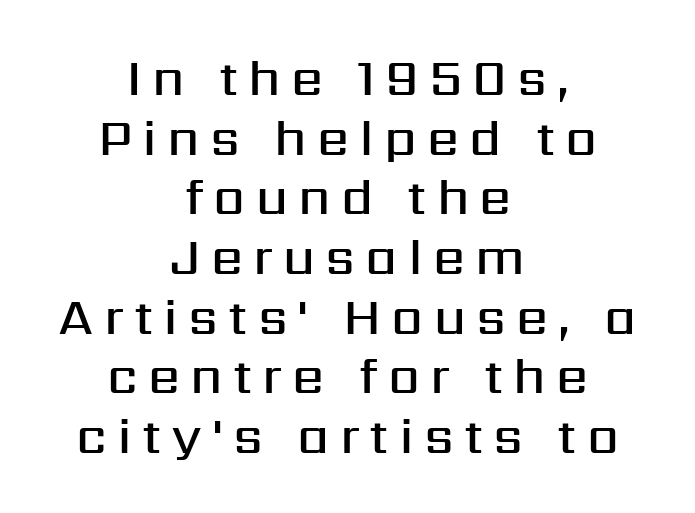
The image shows 51 px semibold sans-serif type, upright; set centered, line spacing 1.17x, unusually wide letter spacing (+0.2 em), not underlined; medium stroke contrast and a medium x-height.
